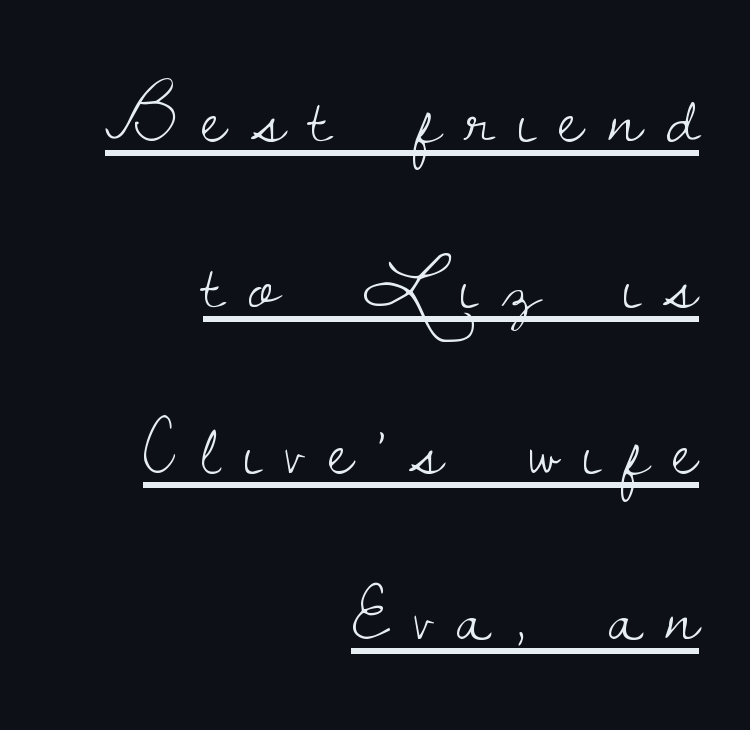
Letters have the restrained weight of plain body copy at most. Note: serifs present on the glyphs. These lines stand farther apart than default settings would place them.
